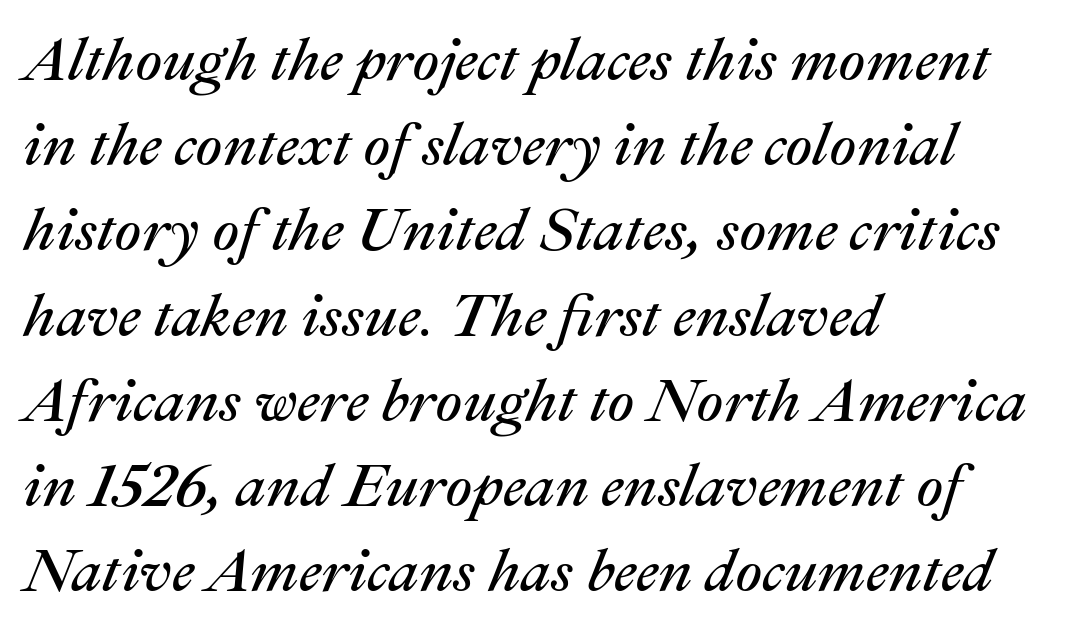
{"italic": "yes", "lean": "right", "slant_degrees": 22, "bold": "no", "weight": "regular", "width": "normal", "stroke_contrast": "medium", "x_height": "medium", "monospaced": "no", "underline": "no", "align": "left", "line_spacing": "normal", "line_spacing_ratio": 1.42, "letter_spacing": "normal", "letter_spacing_em": 0.0, "glyph_px": 60}
